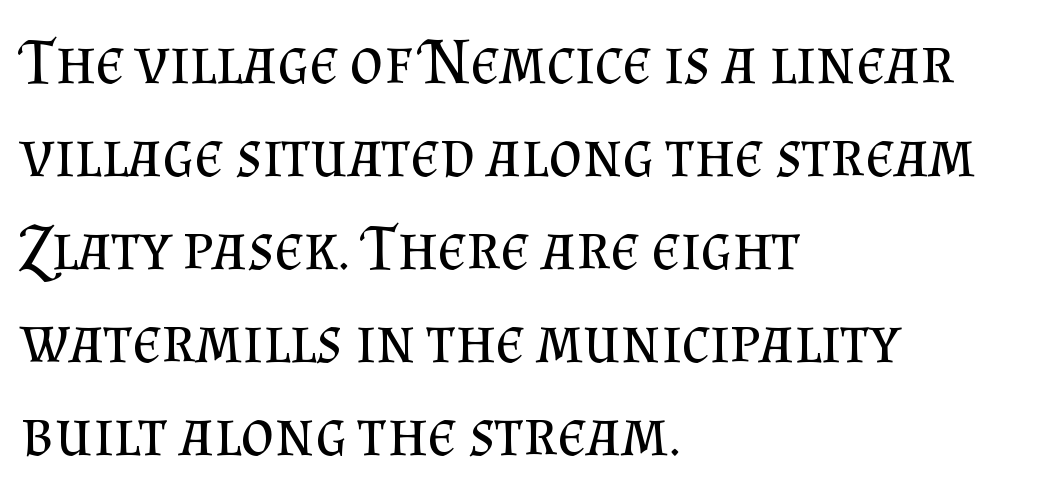
The image shows 65 px regular-weight serif type, upright; set left-aligned, normal line spacing (1.43x), normal letter spacing, not underlined; medium stroke contrast and a small x-height.
